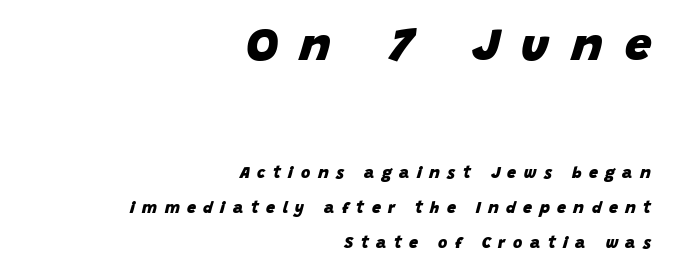
Q: Is the text bold? A: Yes.
Q: Is the text italic (slanted)? A: Yes, it leans right by about 15 degrees.
Q: Is the text underlined? A: No.
Q: How is the paragraph aligned? A: Right-aligned.
Q: Is the spacing between letters normal or unusually wide? A: Unusually wide.
Q: Is the spacing between lines tight, normal or loose? A: Loose.
Q: Which block of text is set in a larger size, the first (top) or the second (bottom)? A: The first (top) one.
Q: Width (condensed, normal, or wide)? A: Normal.
Q: Stroke contrast? A: Low.
Q: x-height? A: Large.
Q: Monospaced? A: No.
